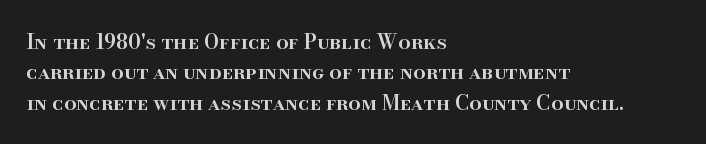
{"italic": "no", "bold": "semi", "underline": "no", "align": "left", "line_spacing": "normal", "line_spacing_ratio": 1.52, "letter_spacing": "normal", "letter_spacing_em": 0.0, "glyph_px": 20}
